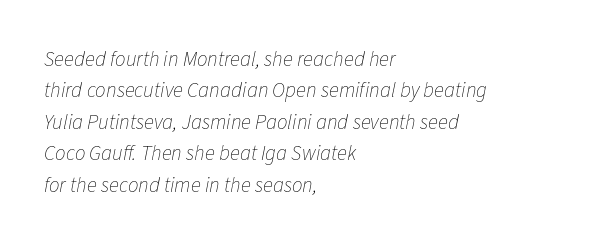
Q: Is the text bold? A: No.
Q: Is the text italic (slanted)? A: Yes, it leans right by about 11 degrees.
Q: Is the text underlined? A: No.
Q: How is the paragraph aligned? A: Left-aligned.
Q: Is the spacing between letters normal or unusually wide? A: Normal.
Q: Is the spacing between lines tight, normal or loose? A: Normal.
